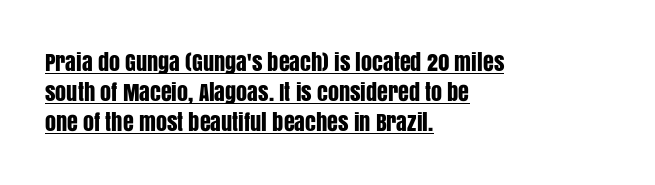
{"italic": "no", "underline": "yes", "align": "left", "line_spacing": "normal", "line_spacing_ratio": 1.37, "letter_spacing": "normal", "letter_spacing_em": 0.0, "glyph_px": 22}
